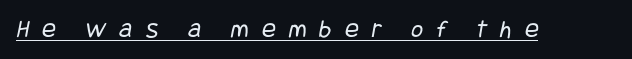
Q: Is the text bold? A: No.
Q: Is the text underlined? A: Yes.
Q: Is the spacing between letters normal or unusually wide? A: Unusually wide.
